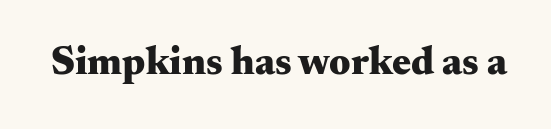
{"serif": "yes", "italic": "no", "bold": "yes", "weight": "heavy", "width": "wide", "stroke_contrast": "medium", "x_height": "small", "monospaced": "no", "underline": "no", "letter_spacing": "normal", "letter_spacing_em": 0.0, "glyph_px": 40}
